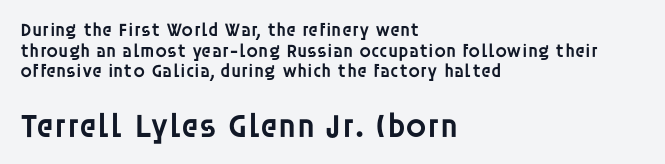
{"serif": "no", "italic": "no", "bold": "semi", "weight": "semibold", "width": "normal", "stroke_contrast": "low", "x_height": "large", "monospaced": "no", "underline": "no", "align": "left", "line_spacing": "tight", "line_spacing_ratio": 1.08, "letter_spacing": "normal", "letter_spacing_em": 0.0, "larger_block": "second", "size_ratio": 1.79, "glyph_px": 34}
